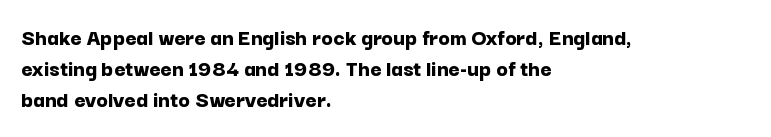
Every letter is thick-stroked: bold, no question. Line starts are locked; line ends wander. What's the leading like? Ordinary, nothing unusual. Glance below the letters and you will spot only blank space.
